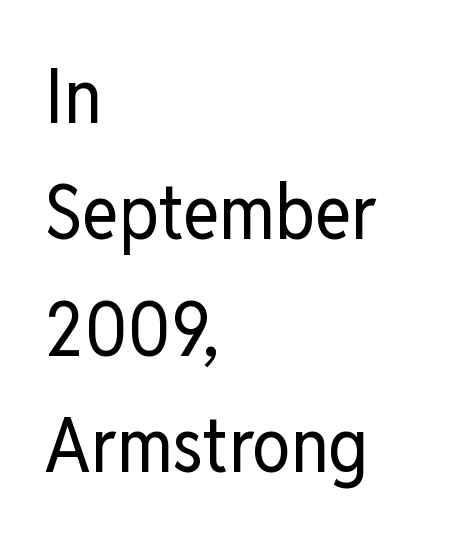
{"serif": "no", "italic": "no", "bold": "no", "weight": "regular", "width": "condensed", "stroke_contrast": "low", "x_height": "medium", "monospaced": "no", "underline": "no", "align": "left", "line_spacing": "normal", "line_spacing_ratio": 1.51, "letter_spacing": "normal", "letter_spacing_em": 0.0, "glyph_px": 77}
